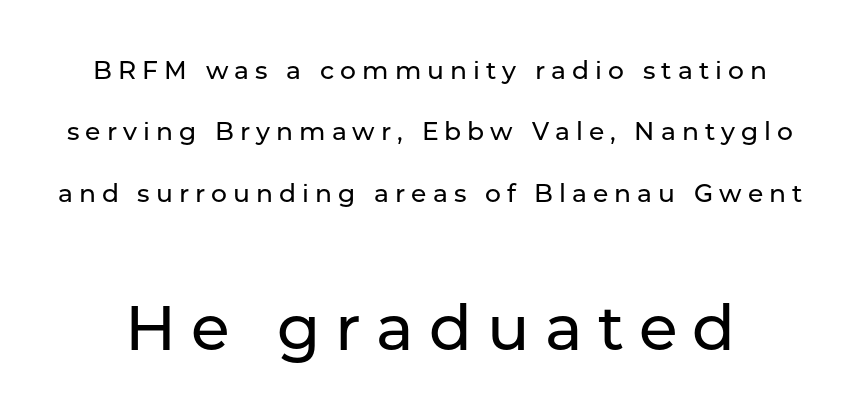
These lines were composed using upright roman letters. Note the varied advance widths — an 'i' is clearly narrower than an 'm'. Someone cranked the tracking dial way up on this one. Compare the two chunks: the lower has the greater cap height. Descender tails drop into unmarked territory.
